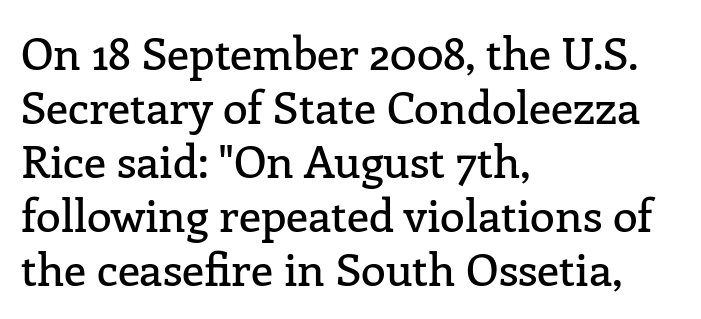
The image shows 45 px serif type, upright; set left-aligned, line spacing 1.2x, normal letter spacing, not underlined; low stroke contrast and a medium x-height.
